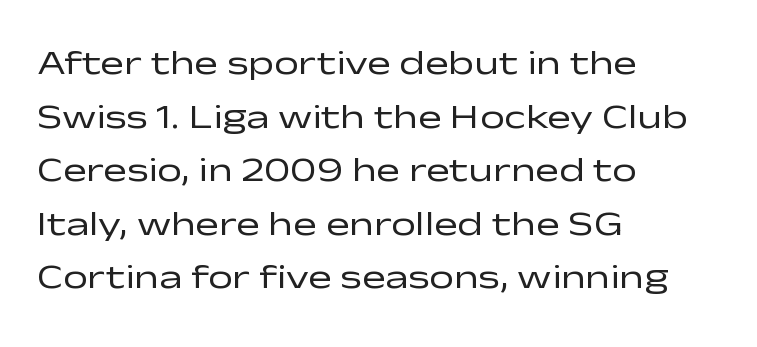
Q: Is the text bold? A: No.
Q: Is the text italic (slanted)? A: No, it is upright.
Q: Is the typeface a serif or a sans-serif typeface? A: Sans-serif.
Q: Is the text underlined? A: No.
Q: How is the paragraph aligned? A: Left-aligned.
Q: Is the spacing between letters normal or unusually wide? A: Normal.
Q: Is the spacing between lines tight, normal or loose? A: Normal.
Q: Width (condensed, normal, or wide)? A: Wide.
Q: Stroke contrast? A: Low.
Q: x-height? A: Medium.
Q: Monospaced? A: No.
